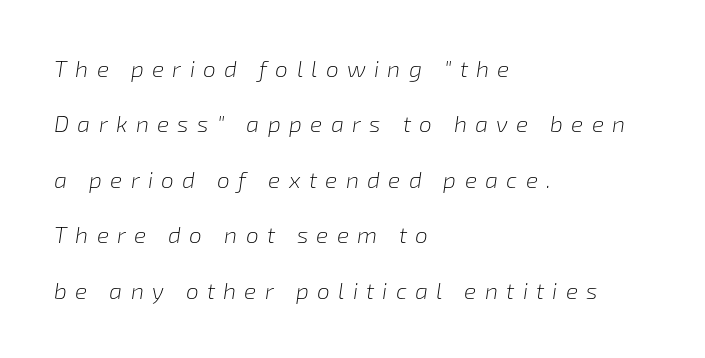
{"italic": "yes", "lean": "right", "slant_degrees": 8, "bold": "no", "underline": "no", "align": "left", "line_spacing": "loose", "line_spacing_ratio": 2.41, "letter_spacing": "wide", "letter_spacing_em": 0.36, "glyph_px": 23}
